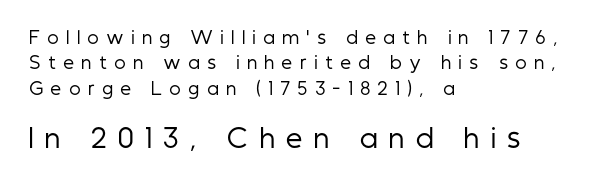
The image shows 26 px text type, upright; set left-aligned, normal line spacing (1.5x), unusually wide letter spacing (+0.45 em), not underlined; the second (bottom) block is 1.53x larger.
